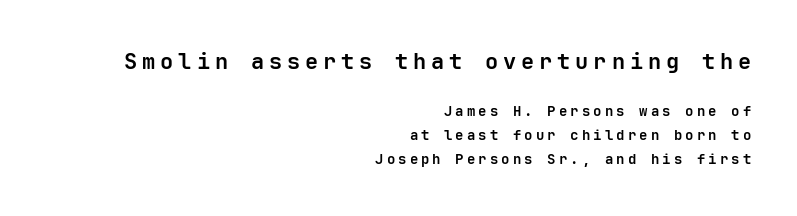
Heft: maximum for text — a bold. Top chunk: large. Bottom chunk: small. Quick note: underline off. Quick note: not italic, upright.
